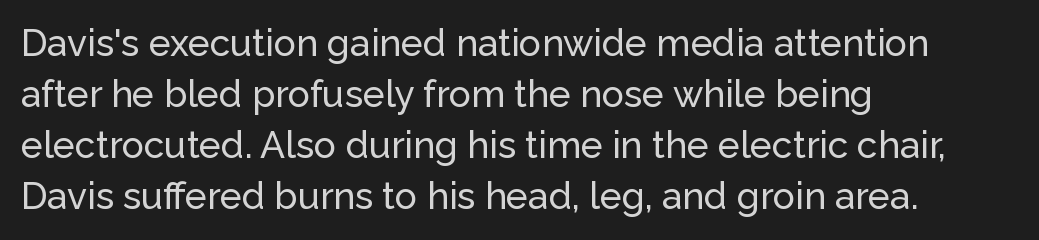
{"serif": "no", "italic": "no", "width": "normal", "stroke_contrast": "low", "x_height": "medium", "monospaced": "no", "underline": "no", "align": "left", "line_spacing": "normal", "line_spacing_ratio": 1.38, "letter_spacing": "normal", "letter_spacing_em": 0.0, "glyph_px": 37}
